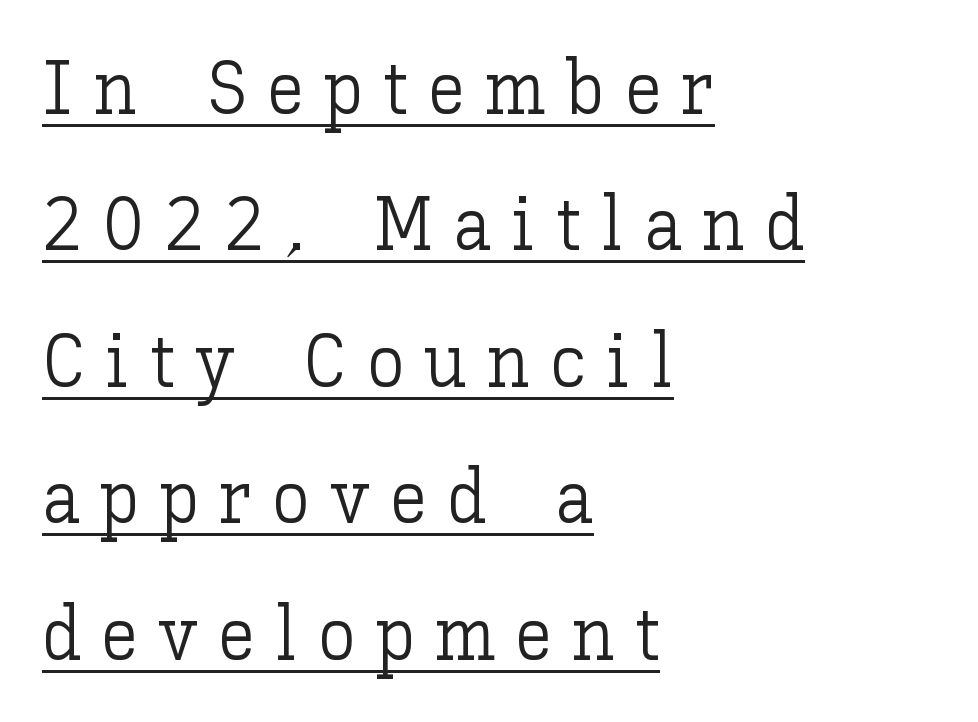
Display-style spreading of the glyphs; the letterfit is very open. Posture: vertical. Vertical stems look standard width or narrower in stroke. Proportional: the letters do not fall into vertical columns. Does a line run under the words? Yes, clearly. Notice how the passage keeps a crisp vertical edge on the left only.
